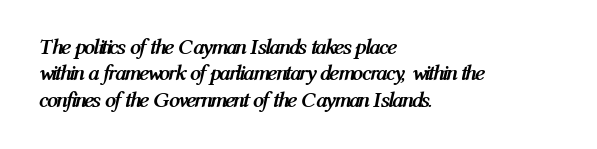
Line starts are locked; line ends wander. The face used here has a pronounced slope to its letters. The passage shown is not underscored anywhere. The glyphs have the mass of a bold cut.
